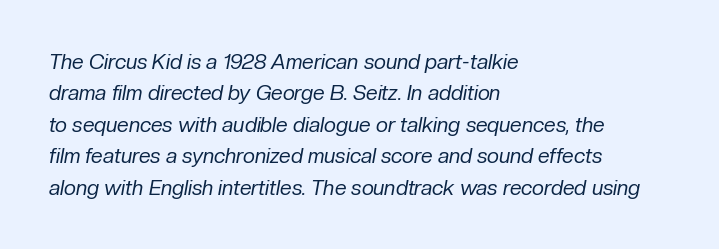
{"italic": "yes", "lean": "right", "slant_degrees": 10, "bold": "no", "underline": "no", "align": "left", "line_spacing": "normal", "line_spacing_ratio": 1.5, "letter_spacing": "normal", "letter_spacing_em": 0.0, "glyph_px": 21}
